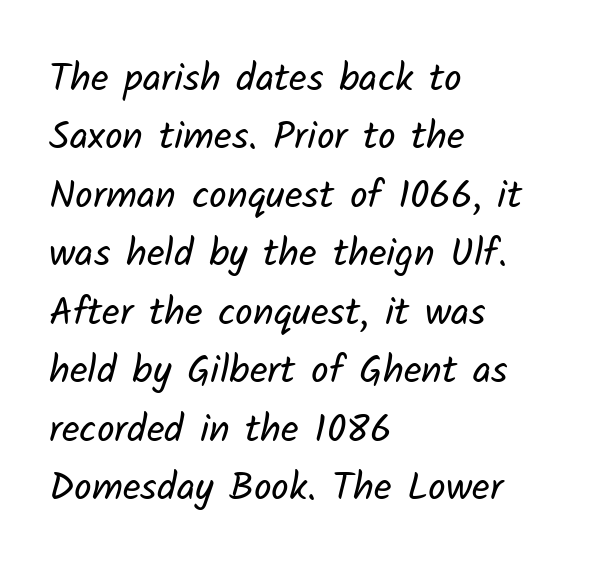
Caption: standard tracking, unaltered. Proportional: the letters do not fall into vertical columns. Is the stroke heavy? The answer is a plain regular-or-lighter. The rows are spaced the way most documents space them. Check the space under the baseline: it is left empty.
